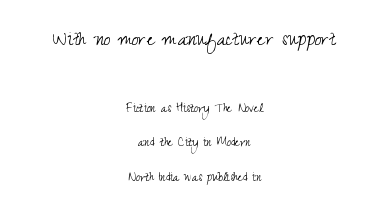
Q: Is the text bold? A: No.
Q: Is the text italic (slanted)? A: No, it is upright.
Q: Is the text underlined? A: No.
Q: How is the paragraph aligned? A: Centered.
Q: Is the spacing between letters normal or unusually wide? A: Normal.
Q: Is the spacing between lines tight, normal or loose? A: Loose.
Q: Which block of text is set in a larger size, the first (top) or the second (bottom)? A: The first (top) one.
